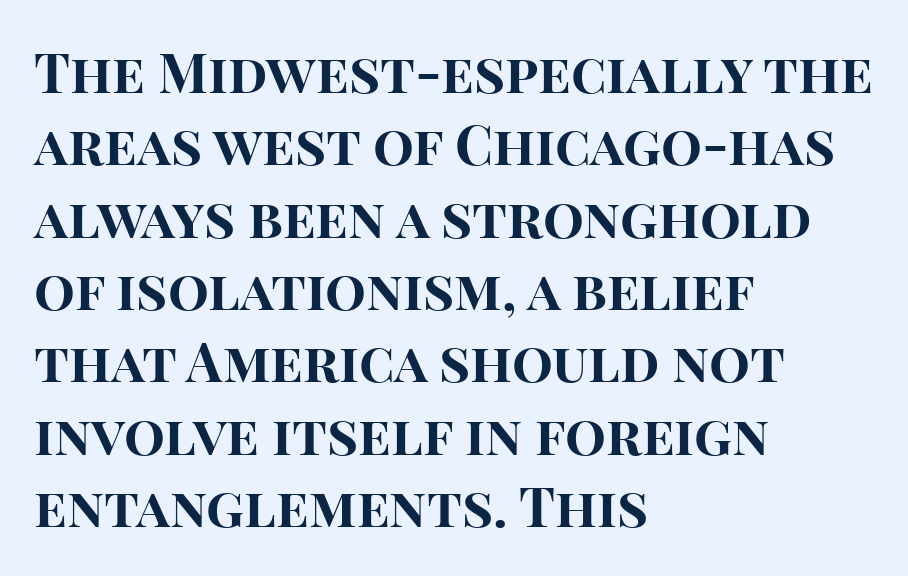
The image shows 54 px bold sans-serif type, upright; set left-aligned, normal line spacing (1.34x), normal letter spacing, not underlined; high stroke contrast and a large x-height.
